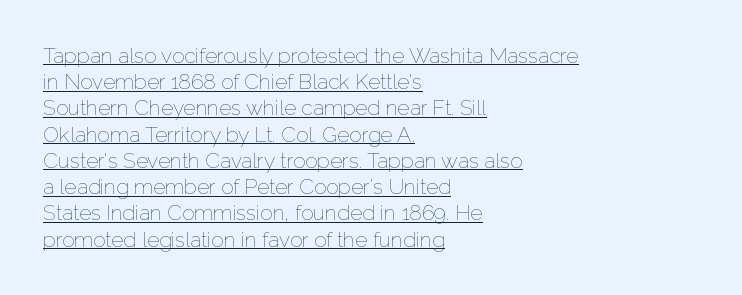
These lines are set flush left with a ragged right edge. Check the space under the baseline: a stroke is drawn there. The typography opts for an upright posture over an oblique one. Unbolded letterforms with no extra heft. In terms of letterspacing, this is plain default setting.
